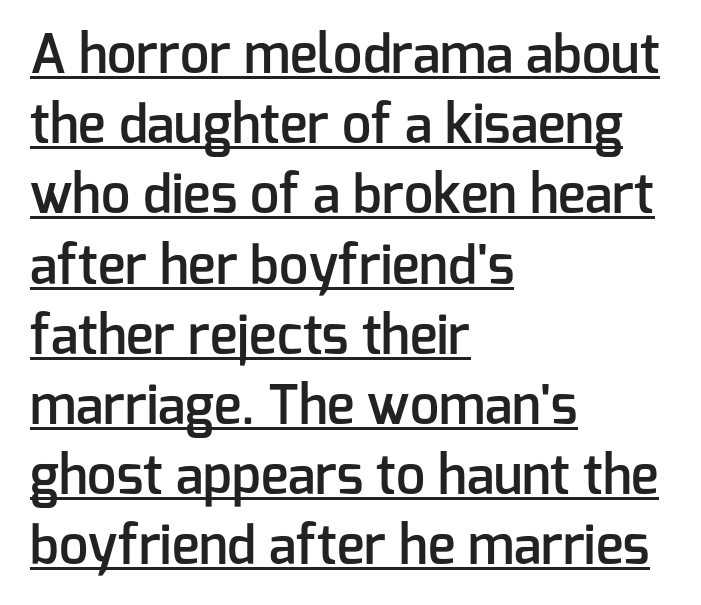
Q: Is the text bold? A: Semi-bold.
Q: Is the text italic (slanted)? A: No, it is upright.
Q: Is the typeface a serif or a sans-serif typeface? A: Sans-serif.
Q: Is the text underlined? A: Yes.
Q: How is the paragraph aligned? A: Left-aligned.
Q: Is the spacing between letters normal or unusually wide? A: Normal.
Q: Is the spacing between lines tight, normal or loose? A: Normal.
Q: Width (condensed, normal, or wide)? A: Normal.
Q: Stroke contrast? A: Low.
Q: x-height? A: Medium.
Q: Monospaced? A: No.
